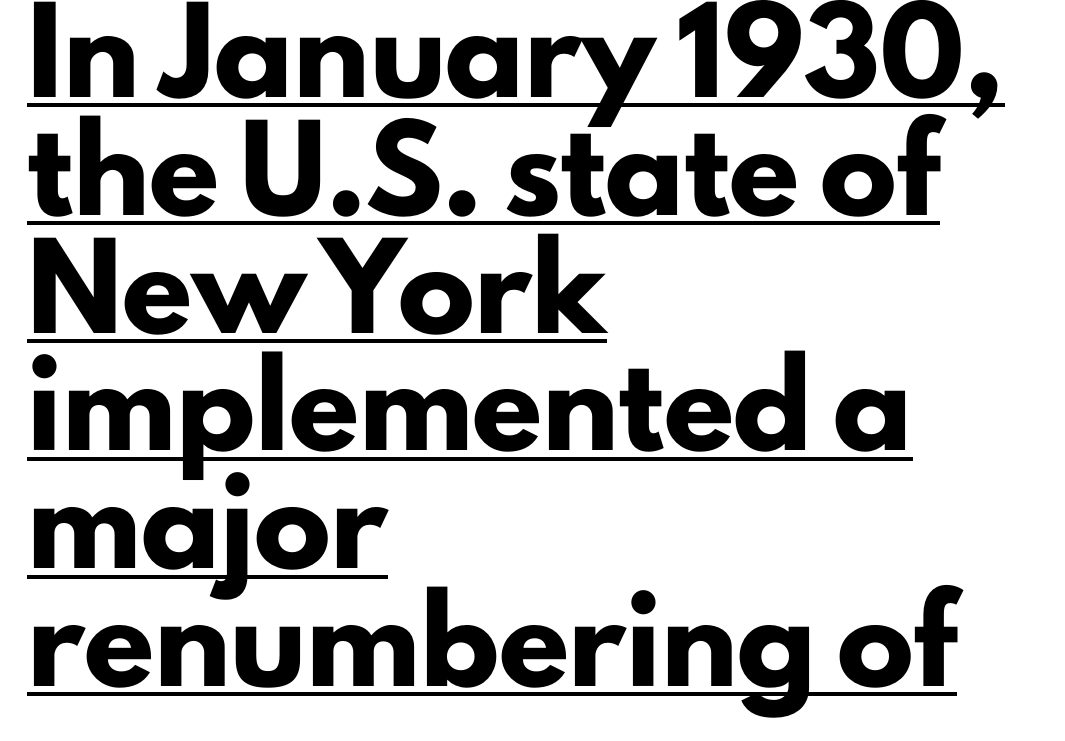
Q: Is the text bold? A: Yes.
Q: Is the text italic (slanted)? A: No, it is upright.
Q: Is the typeface a serif or a sans-serif typeface? A: Sans-serif.
Q: Is the text underlined? A: Yes.
Q: How is the paragraph aligned? A: Left-aligned.
Q: Is the spacing between letters normal or unusually wide? A: Normal.
Q: Is the spacing between lines tight, normal or loose? A: Normal.
Q: Width (condensed, normal, or wide)? A: Normal.
Q: Stroke contrast? A: Low.
Q: x-height? A: Small.
Q: Monospaced? A: No.
